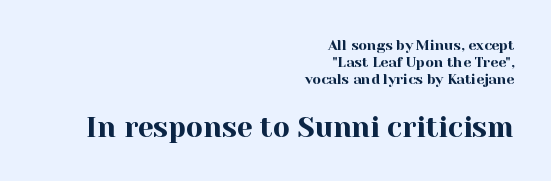
{"serif": "yes", "italic": "no", "width": "normal", "x_height": "medium", "monospaced": "no", "underline": "no", "align": "right", "line_spacing_ratio": 1.22, "letter_spacing": "normal", "letter_spacing_em": 0.0, "larger_block": "second", "size_ratio": 2.0, "glyph_px": 28}
